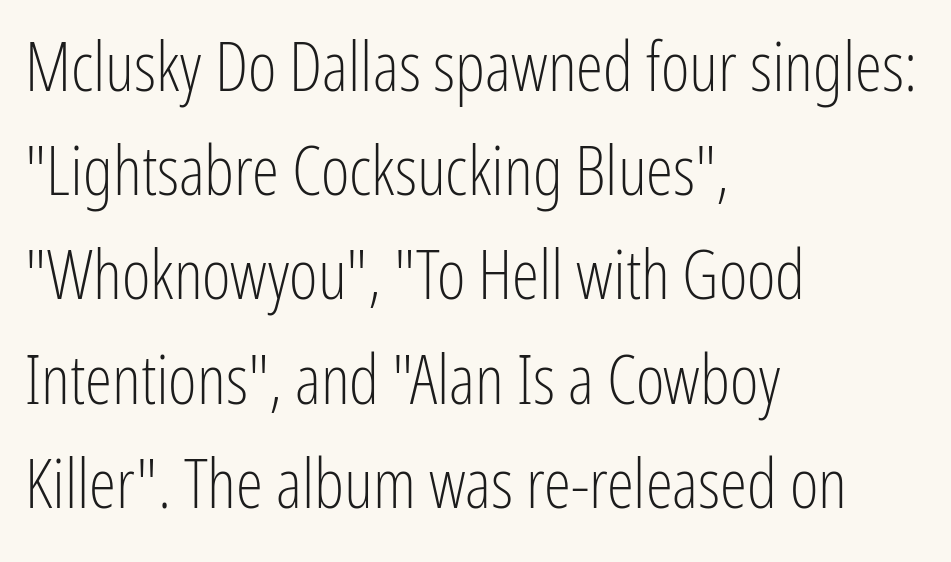
Inter-character spacing is left at the font's built-in metrics. The lines in this sample share a left origin and differ only in where they stop. Nope, not italic — everything's standing straight. You could not count columns in this text — the font is proportionally spaced. The characters display no serif detailing; their extremities are plain.
